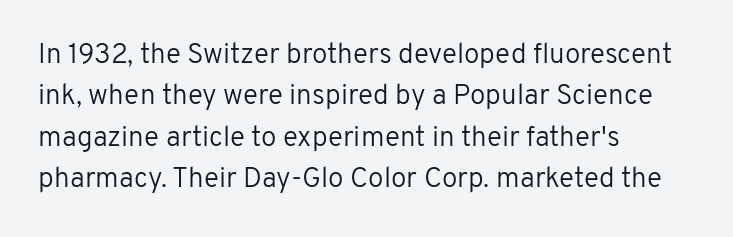
Q: Is the text bold? A: No.
Q: Is the text italic (slanted)? A: No, it is upright.
Q: Is the typeface a serif or a sans-serif typeface? A: Sans-serif.
Q: Is the text underlined? A: No.
Q: How is the paragraph aligned? A: Left-aligned.
Q: Is the spacing between letters normal or unusually wide? A: Normal.
Q: Is the spacing between lines tight, normal or loose? A: Normal.
Q: Width (condensed, normal, or wide)? A: Normal.
Q: Stroke contrast? A: Low.
Q: x-height? A: Medium.
Q: Monospaced? A: No.
